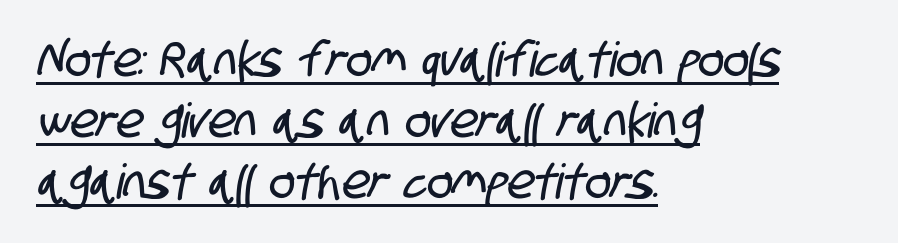
{"serif": "no", "width": "condensed", "stroke_contrast": "low", "x_height": "large", "monospaced": "no", "underline": "yes", "align": "left", "line_spacing": "normal", "line_spacing_ratio": 1.27, "letter_spacing": "normal", "letter_spacing_em": 0.0, "glyph_px": 48}
